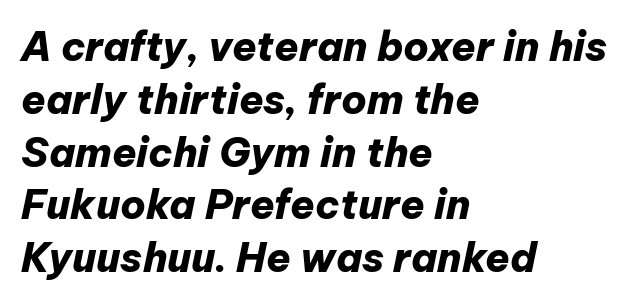
The letters advance in unequal steps, a hallmark of proportional type. Evenly set lines give the paragraph a standard silhouette. Descenders are the only things crossing below the line. What stands out about the letter spacing? Nothing — it is the standard amount.
